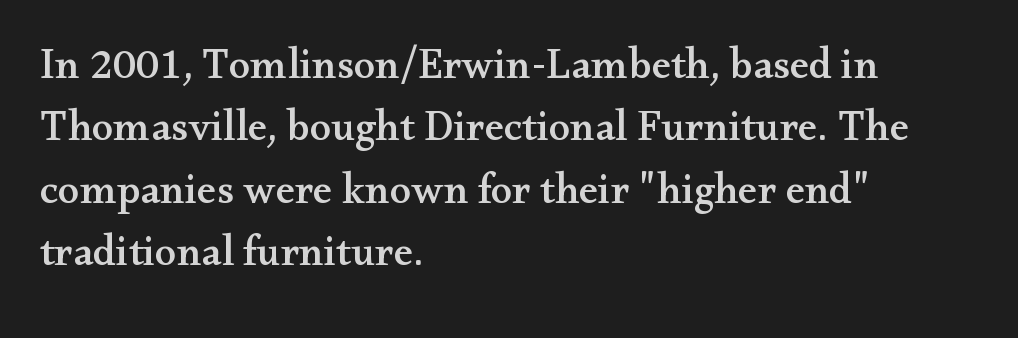
The image shows 43 px wide serif type, upright; set left-aligned, normal line spacing (1.45x), normal letter spacing, not underlined; medium stroke contrast and a small x-height.
